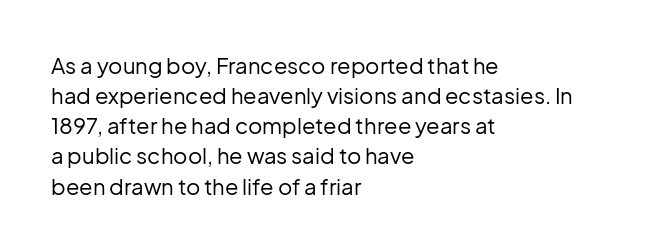
{"italic": "no", "bold": "no", "underline": "no", "align": "left", "line_spacing": "normal", "line_spacing_ratio": 1.37, "letter_spacing": "normal", "letter_spacing_em": 0.0, "glyph_px": 22}
